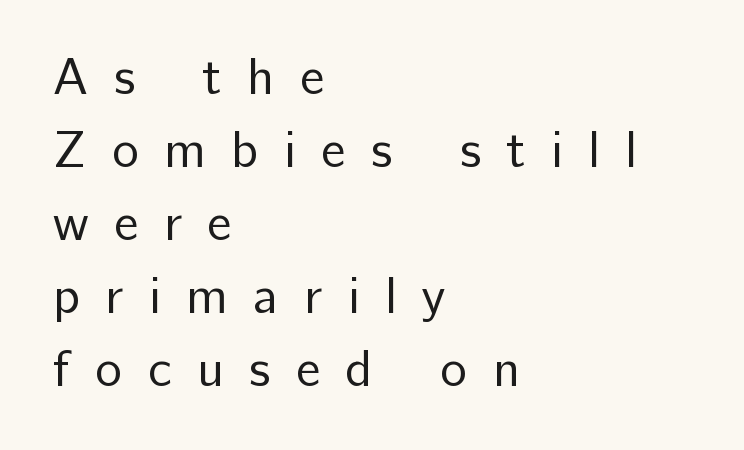
{"serif": "no", "italic": "no", "bold": "no", "weight": "regular", "width": "normal", "stroke_contrast": "low", "x_height": "medium", "monospaced": "no", "underline": "no", "align": "left", "line_spacing": "normal", "line_spacing_ratio": 1.43, "letter_spacing": "wide", "letter_spacing_em": 0.5, "glyph_px": 51}
